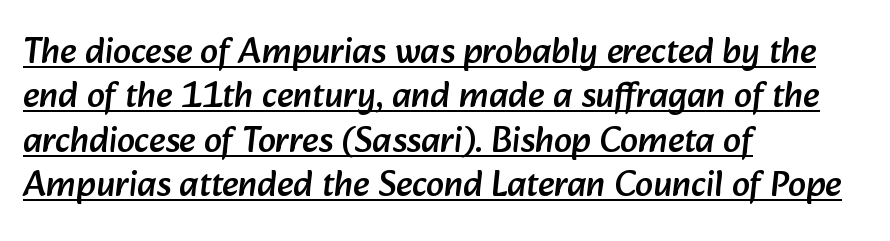
The image shows 36 px sans-serif type; set left-aligned, line spacing 1.23x, normal letter spacing, underlined; low stroke contrast and a medium x-height.
